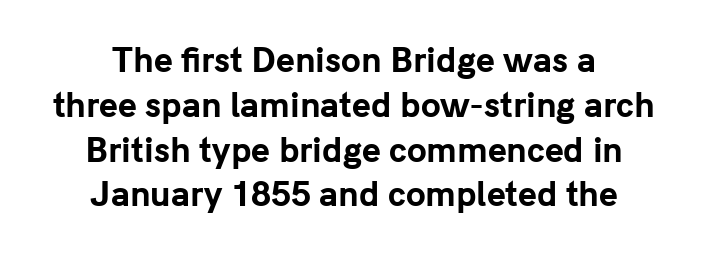
{"serif": "no", "italic": "no", "bold": "yes", "weight": "bold", "width": "normal", "stroke_contrast": "low", "x_height": "medium", "monospaced": "no", "underline": "no", "align": "center", "line_spacing": "normal", "line_spacing_ratio": 1.4, "letter_spacing": "normal", "letter_spacing_em": 0.0, "glyph_px": 32}
